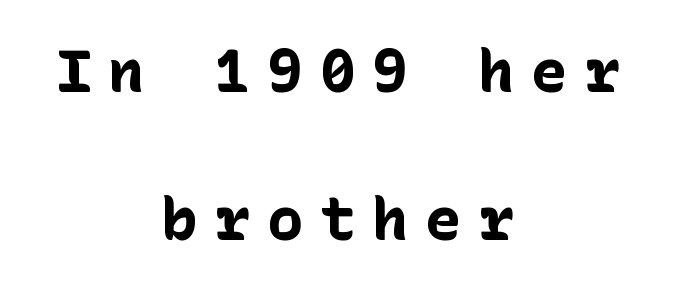
Q: Is the text bold? A: Yes.
Q: Is the text italic (slanted)? A: No, it is upright.
Q: Is the typeface a serif or a sans-serif typeface? A: Sans-serif.
Q: Is the text underlined? A: No.
Q: How is the paragraph aligned? A: Centered.
Q: Is the spacing between letters normal or unusually wide? A: Unusually wide.
Q: Is the spacing between lines tight, normal or loose? A: Loose.
Q: Width (condensed, normal, or wide)? A: Normal.
Q: Stroke contrast? A: Low.
Q: x-height? A: Medium.
